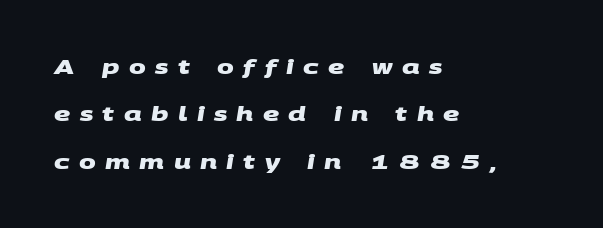
Q: Is the text bold? A: Yes.
Q: Is the text underlined? A: No.
Q: How is the paragraph aligned? A: Left-aligned.
Q: Is the spacing between letters normal or unusually wide? A: Unusually wide.
Q: Is the spacing between lines tight, normal or loose? A: Loose.
